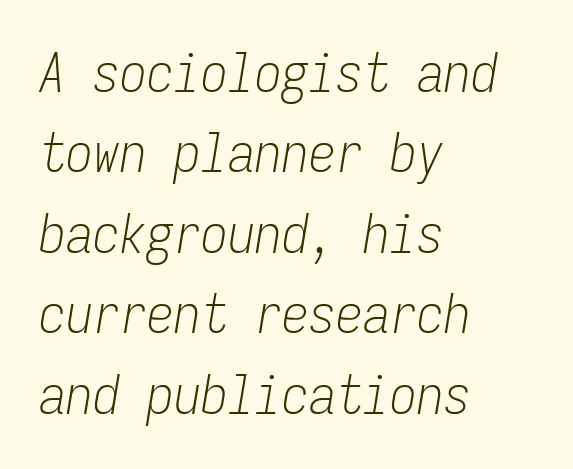
Q: Is the text bold? A: No.
Q: Is the text italic (slanted)? A: Yes, it leans right by about 9 degrees.
Q: Is the text underlined? A: No.
Q: How is the paragraph aligned? A: Left-aligned.
Q: Is the spacing between letters normal or unusually wide? A: Normal.
Q: Is the spacing between lines tight, normal or loose? A: Normal.
Q: Width (condensed, normal, or wide)? A: Condensed.
Q: Stroke contrast? A: Low.
Q: x-height? A: Medium.
Q: Monospaced? A: Yes.
